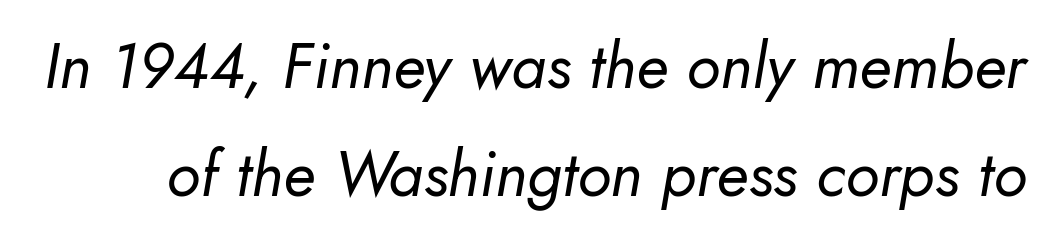
Q: Is the text bold? A: No.
Q: Is the text italic (slanted)? A: Yes, it leans right by about 5 degrees.
Q: Is the text underlined? A: No.
Q: Is the spacing between letters normal or unusually wide? A: Normal.
Q: Width (condensed, normal, or wide)? A: Normal.
Q: Stroke contrast? A: Low.
Q: x-height? A: Small.
Q: Monospaced? A: No.
